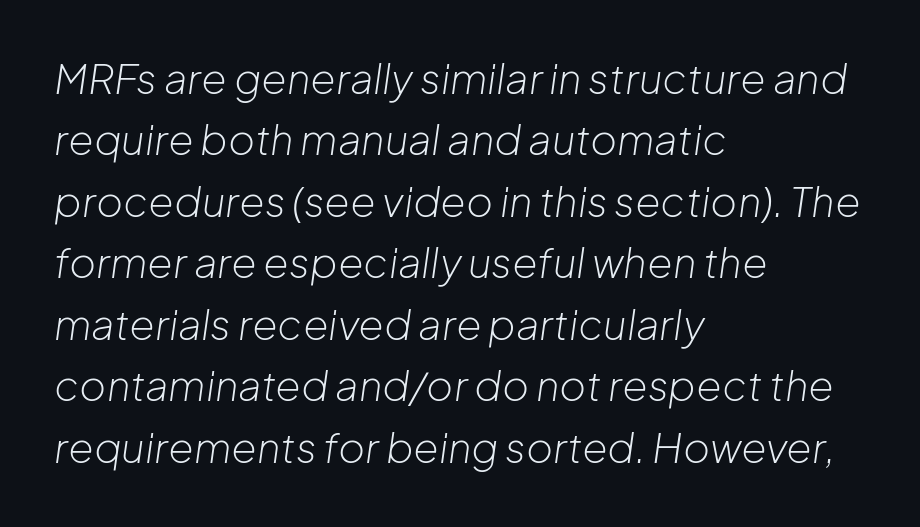
Q: Is the text bold? A: No.
Q: Is the text italic (slanted)? A: Yes, it leans right by about 8 degrees.
Q: Is the text underlined? A: No.
Q: How is the paragraph aligned? A: Left-aligned.
Q: Is the spacing between letters normal or unusually wide? A: Normal.
Q: Is the spacing between lines tight, normal or loose? A: Normal.
Q: Width (condensed, normal, or wide)? A: Normal.
Q: Stroke contrast? A: Low.
Q: x-height? A: Medium.
Q: Monospaced? A: No.
